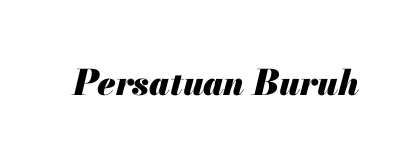
The image shows 35 px heavy type, italic (leaning right); set normal letter spacing, not underlined; medium stroke contrast and a small x-height.
